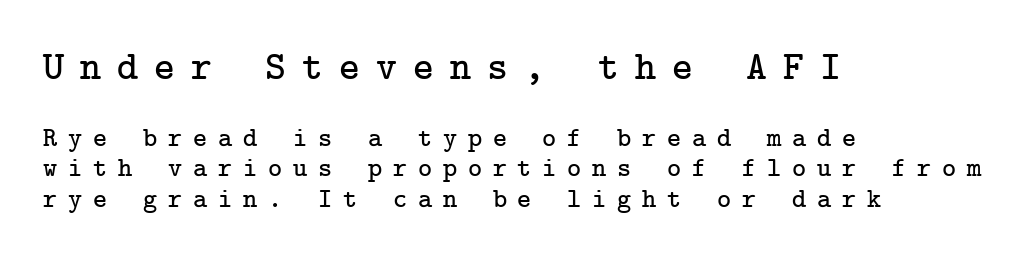
The face used here appears at its bigger size in the upper chunk. A roman cut, with each character standing at attention. Only glyphs here, with clear space below each row. Examine the stroke ends and you'll spot serifs. If you drew a ruler down the left edge, every line would touch it. Someone cranked the tracking dial way up on this one.
